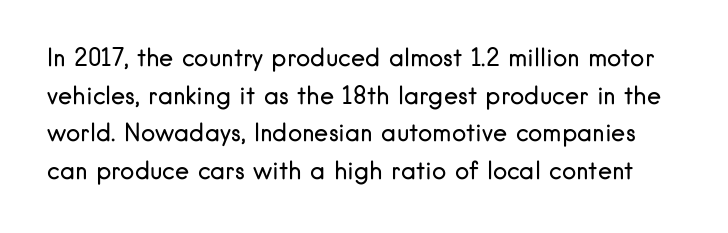
Normally led — the rows are evenly, conventionally spaced. Think standard paragraph weight, or any step lighter than that. Plain, unruled lines of type. Each word holds together tightly as a unit, with standard inter-letter gaps. It's the straight-up-and-down kind of type.
